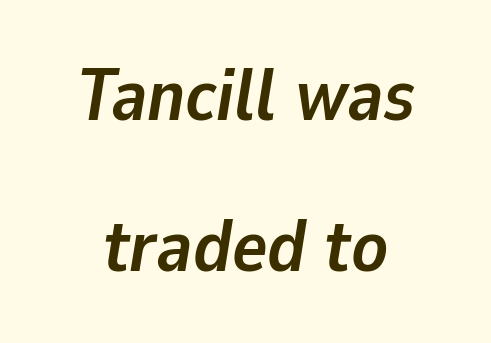
The image shows 74 px semibold type, italic (leaning right); set centered, loose line spacing (2.04x), normal letter spacing, not underlined; low stroke contrast and a medium x-height.
